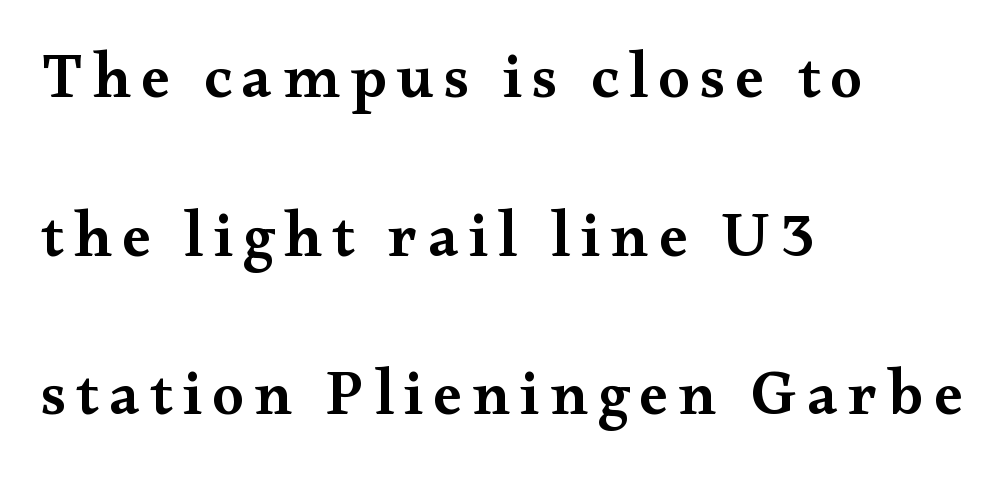
The specimen omits any rule beneath the text block's lines. Loosely led — the rows are spread out. Typographic density is moderately raised because the face is semibold. In terms of letterform style, serifs are clearly present.
